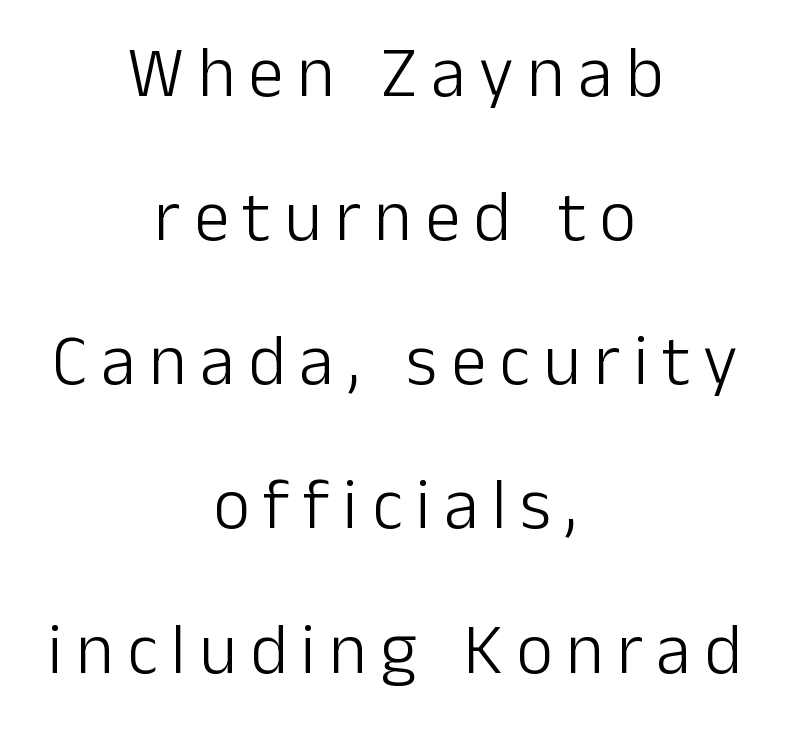
Quick note: interline space is abundant. Letters rest on an invisible, unmarked baseline. Where is the straight margin? There isn't one; the lines are centered. This rendering employs a face without finishing strokes, i.e., a sans-serif.
